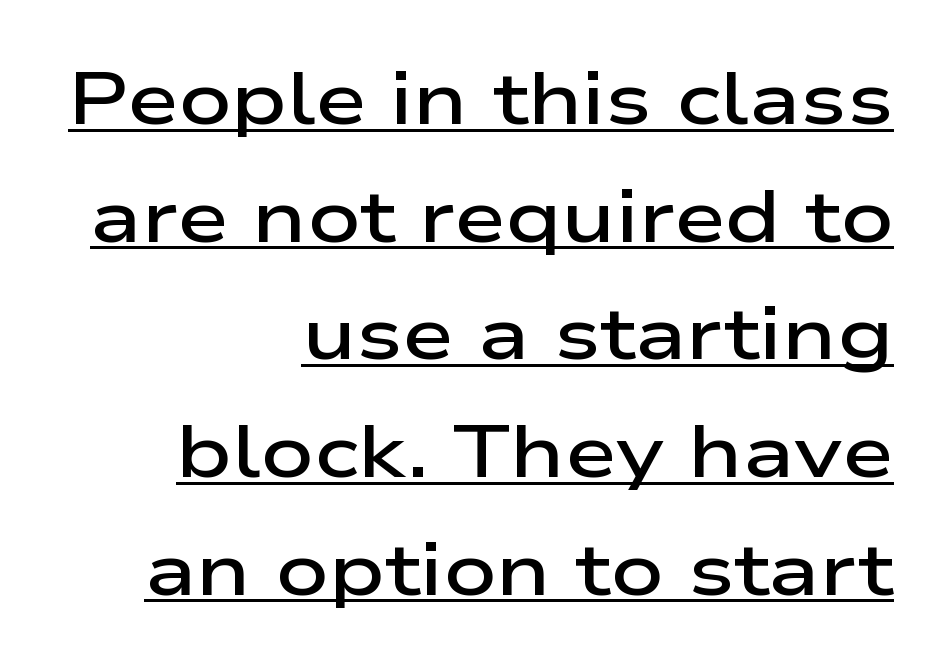
Q: Is the text bold? A: Semi-bold.
Q: Is the text italic (slanted)? A: No, it is upright.
Q: Is the typeface a serif or a sans-serif typeface? A: Sans-serif.
Q: Is the text underlined? A: Yes.
Q: How is the paragraph aligned? A: Right-aligned.
Q: Is the spacing between letters normal or unusually wide? A: Normal.
Q: Is the spacing between lines tight, normal or loose? A: Normal.
Q: Width (condensed, normal, or wide)? A: Wide.
Q: Stroke contrast? A: Low.
Q: x-height? A: Medium.
Q: Monospaced? A: No.
